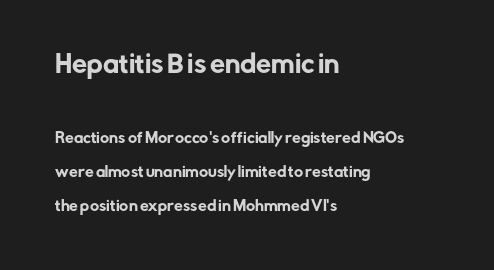
The tracking reads as untouched default to a designer's eye. A student would notice the top passage is typeset larger than what follows. The block of text is sparse from top to bottom, with ample space between rows. Do the letters lean? They stand straight. The compositor pushed each line to the left boundary.
